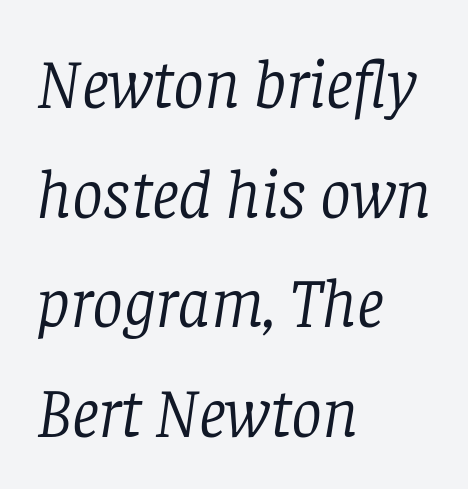
The image shows 69 px light serif type, italic (leaning right); set left-aligned, normal line spacing (1.59x), normal letter spacing, not underlined; low stroke contrast and a large x-height.
